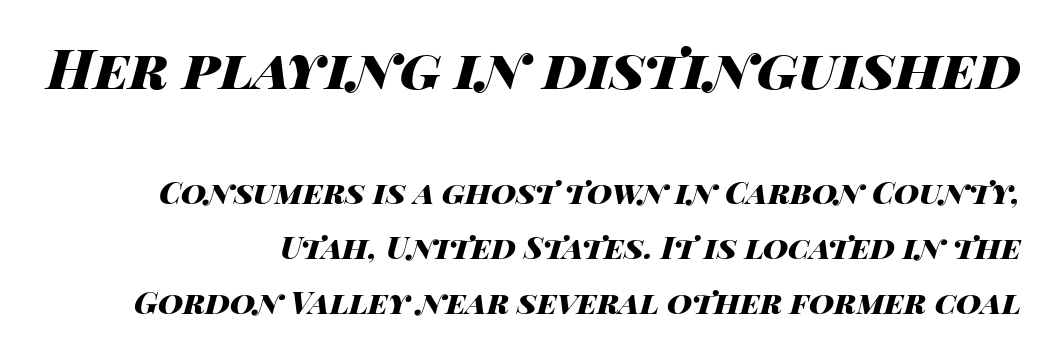
{"italic": "yes", "lean": "right", "slant_degrees": 14, "bold": "yes", "weight": "heavy", "width": "wide", "stroke_contrast": "high", "x_height": "large", "monospaced": "no", "underline": "no", "align": "right", "line_spacing_ratio": 1.77, "letter_spacing": "normal", "letter_spacing_em": 0.0, "larger_block": "first", "size_ratio": 1.77, "glyph_px": 55}
